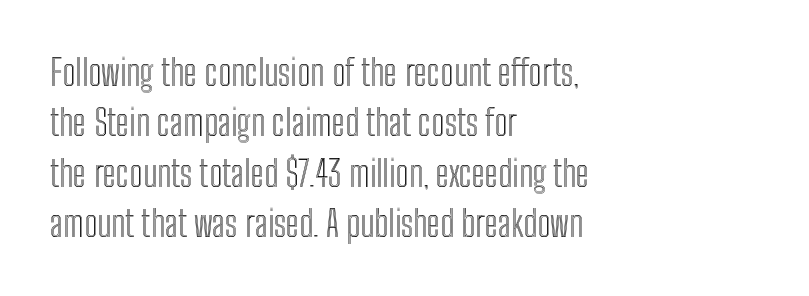
{"italic": "no", "width": "condensed", "x_height": "medium", "monospaced": "no", "underline": "no", "align": "left", "line_spacing": "normal", "line_spacing_ratio": 1.4, "letter_spacing": "normal", "letter_spacing_em": 0.0, "glyph_px": 36}
